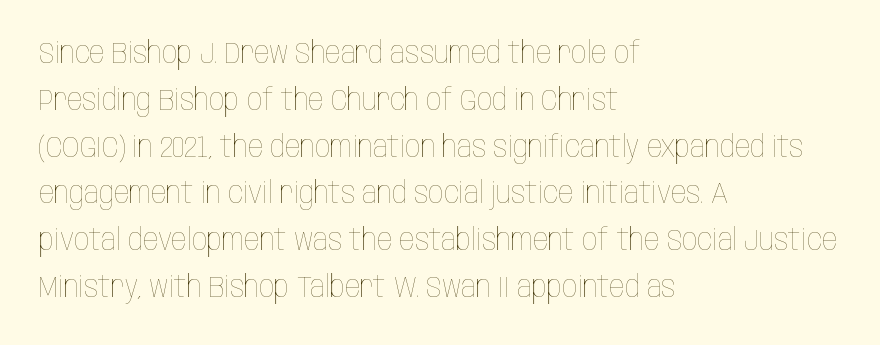
Q: Is the text bold? A: No.
Q: Is the text italic (slanted)? A: No, it is upright.
Q: Is the text underlined? A: No.
Q: How is the paragraph aligned? A: Left-aligned.
Q: Is the spacing between letters normal or unusually wide? A: Normal.
Q: Is the spacing between lines tight, normal or loose? A: Normal.
Q: Width (condensed, normal, or wide)? A: Condensed.
Q: Stroke contrast? A: Low.
Q: x-height? A: Large.
Q: Monospaced? A: No.
